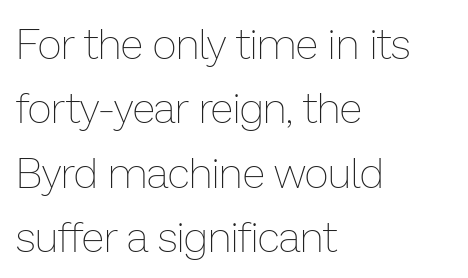
Here the glyphs are tracked normally, forming tight word shapes. The type sits square on the baseline with zero lean. You could not count columns in this text — the font is proportionally spaced. Each stroke keeps to a modest, everyday thickness or less. Underline: absent. If you drew a ruler down the left edge, every line would touch it.
